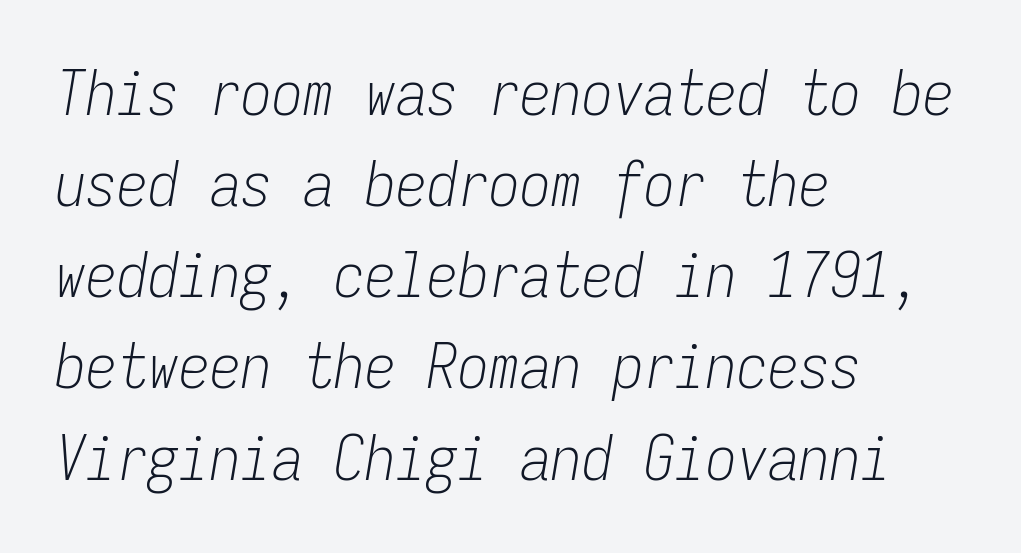
{"italic": "yes", "lean": "right", "slant_degrees": 9, "bold": "no", "weight": "light", "width": "condensed", "stroke_contrast": "low", "x_height": "medium", "monospaced": "yes", "underline": "no", "align": "left", "line_spacing": "normal", "line_spacing_ratio": 1.47, "letter_spacing": "normal", "letter_spacing_em": 0.0, "glyph_px": 62}
